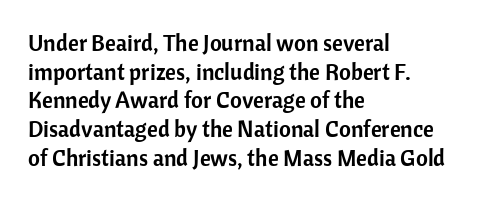
Quick note: not italic, upright. The letters sit at their default tracking, neither squeezed nor spread. The space between consecutive lines is moderate. This sample is left-justified, so line endings fall wherever the words run out. The string is rendered with underlining switched off.
